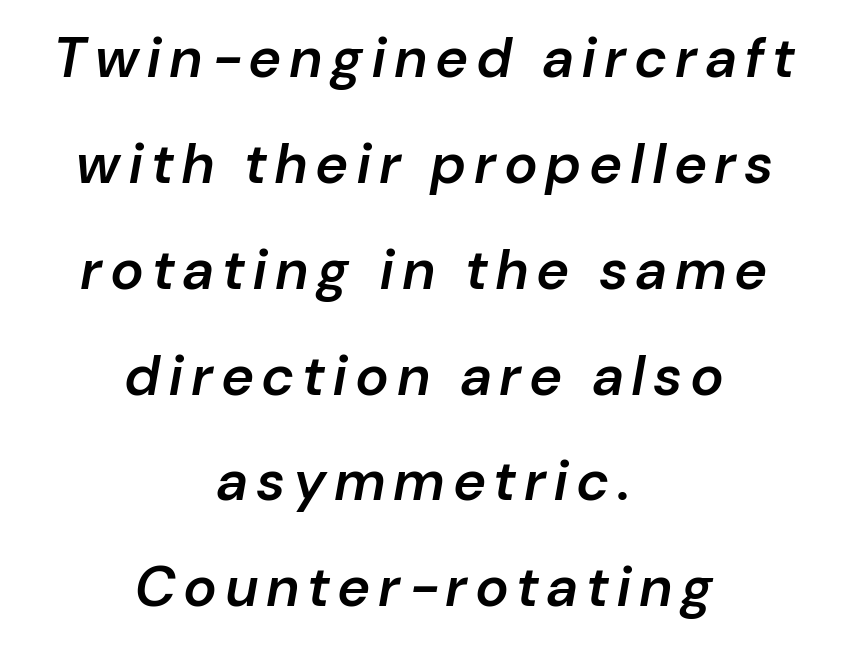
The image shows 56 px semibold type, italic (leaning right); set centered, line spacing 1.89x, not underlined; low stroke contrast and a medium x-height.
